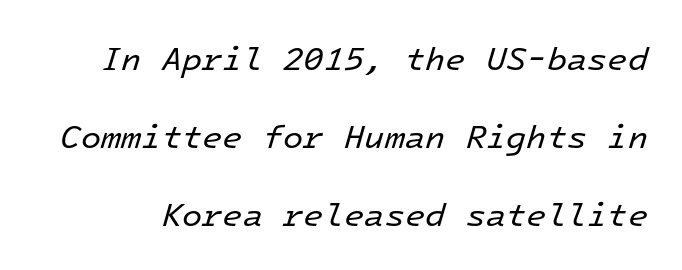
Q: Is the text bold? A: No.
Q: Is the text italic (slanted)? A: Yes, it leans right by about 16 degrees.
Q: Is the text underlined? A: No.
Q: Is the spacing between letters normal or unusually wide? A: Normal.
Q: Is the spacing between lines tight, normal or loose? A: Loose.
Q: Width (condensed, normal, or wide)? A: Normal.
Q: Stroke contrast? A: Low.
Q: x-height? A: Medium.
Q: Monospaced? A: Yes.
